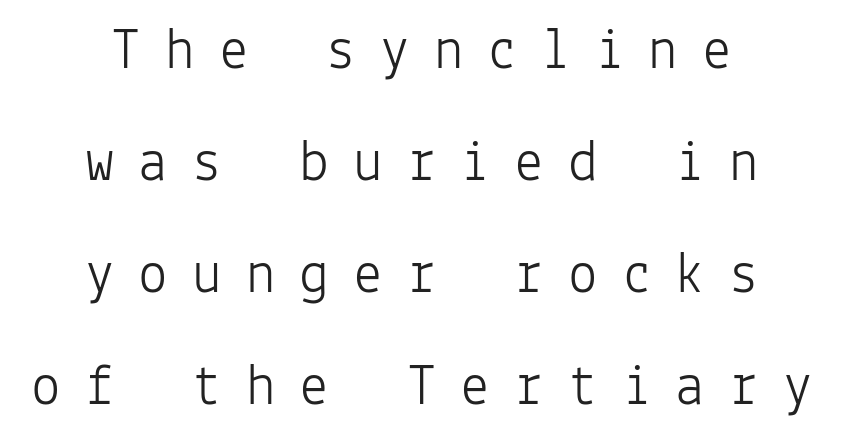
This sample uses expanded letter spacing, leaving extra air between glyphs. How would I describe the line gaps? Wide and relaxed. The font's upright variant was chosen for this text. Letters have the restrained weight of plain body copy at most.
